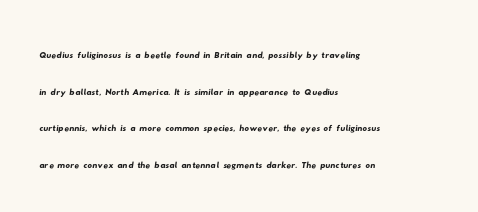
Q: Is the text underlined? A: No.
Q: How is the paragraph aligned? A: Left-aligned.
Q: Is the spacing between letters normal or unusually wide? A: Normal.
Q: Is the spacing between lines tight, normal or loose? A: Normal.
